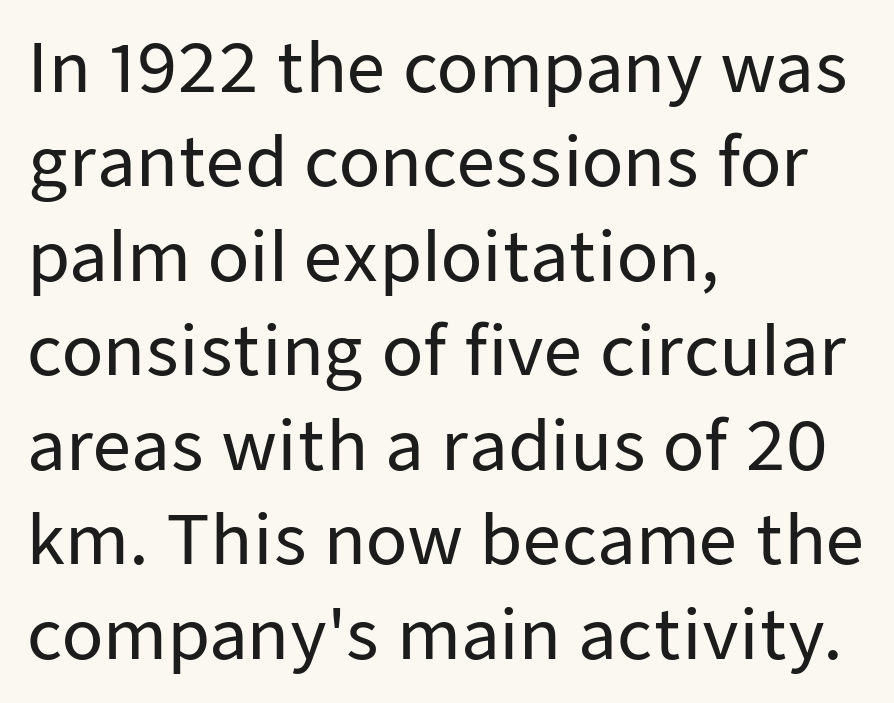
Q: Is the text italic (slanted)? A: No, it is upright.
Q: Is the typeface a serif or a sans-serif typeface? A: Sans-serif.
Q: Is the text underlined? A: No.
Q: How is the paragraph aligned? A: Left-aligned.
Q: Is the spacing between letters normal or unusually wide? A: Normal.
Q: Is the spacing between lines tight, normal or loose? A: Normal.
Q: Width (condensed, normal, or wide)? A: Normal.
Q: Stroke contrast? A: Low.
Q: x-height? A: Medium.
Q: Monospaced? A: No.
